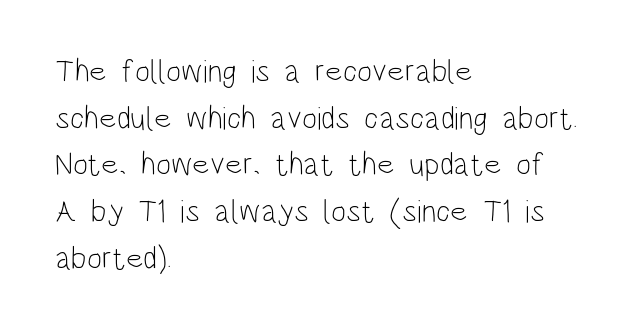
{"serif": "no", "italic": "no", "bold": "no", "weight": "light", "width": "condensed", "stroke_contrast": "low", "x_height": "large", "monospaced": "no", "underline": "no", "align": "left", "line_spacing": "normal", "line_spacing_ratio": 1.46, "letter_spacing": "normal", "letter_spacing_em": 0.0, "glyph_px": 32}
